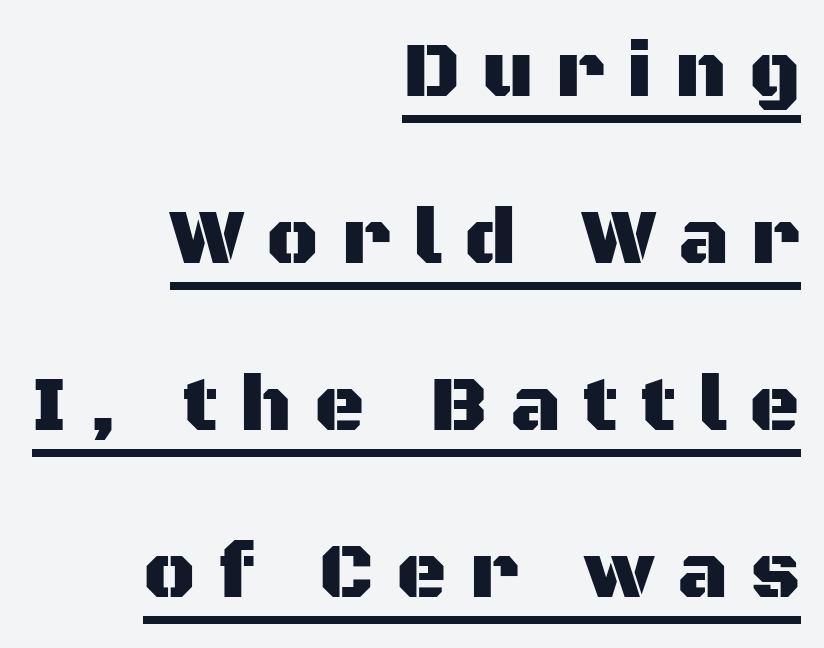
{"serif": "no", "italic": "no", "width": "normal", "stroke_contrast": "medium", "x_height": "large", "monospaced": "no", "underline": "yes", "align": "right", "line_spacing": "loose", "line_spacing_ratio": 2.14, "letter_spacing": "wide", "letter_spacing_em": 0.29, "glyph_px": 78}
